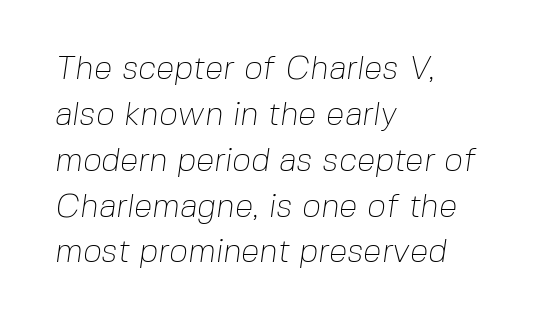
The image shows 33 px thin sans-serif type; set left-aligned, normal line spacing (1.39x), normal letter spacing, not underlined; low stroke contrast and a medium x-height.
